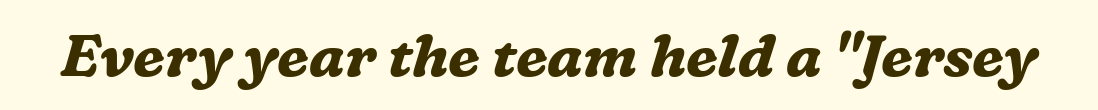
{"serif": "yes", "italic": "yes", "lean": "right", "slant_degrees": 16, "bold": "yes", "weight": "bold", "width": "normal", "stroke_contrast": "medium", "x_height": "medium", "monospaced": "no", "underline": "no", "letter_spacing": "normal", "letter_spacing_em": 0.0, "glyph_px": 59}
